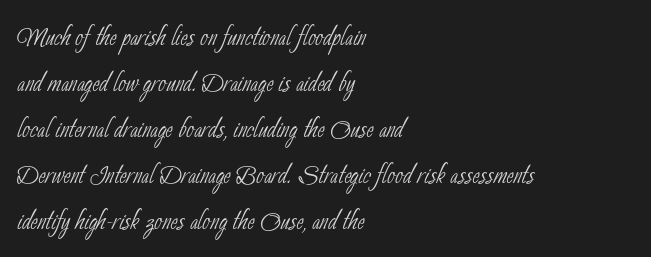
Q: Is the text bold? A: No.
Q: Is the typeface a serif or a sans-serif typeface? A: Sans-serif.
Q: Is the text underlined? A: No.
Q: How is the paragraph aligned? A: Left-aligned.
Q: Is the spacing between letters normal or unusually wide? A: Normal.
Q: Is the spacing between lines tight, normal or loose? A: Normal.
Q: Width (condensed, normal, or wide)? A: Condensed.
Q: Stroke contrast? A: Low.
Q: x-height? A: Small.
Q: Monospaced? A: No.
